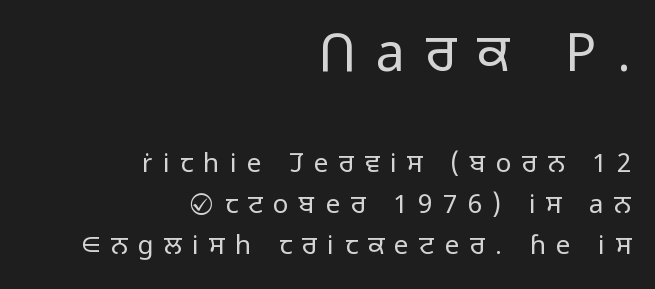
Notice how the passage keeps a crisp vertical edge on the right only. Character widths vary here, with narrow letters taking less room than wide ones. Loose tracking; the words dissolve into strings of separated letters. If you measured baseline to baseline, you'd find a middling distance.
